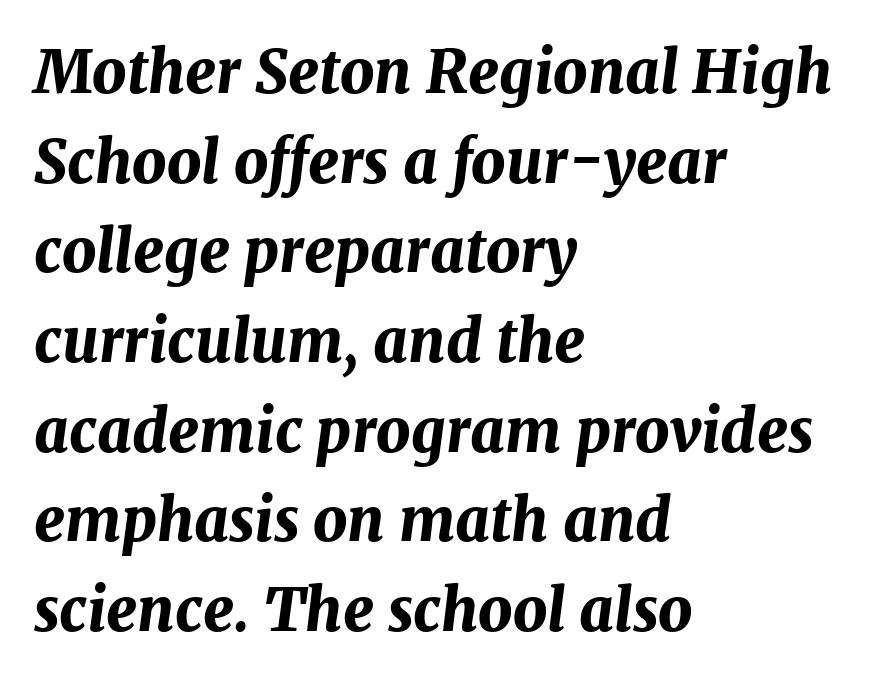
The image shows 59 px bold type, italic (leaning right); set left-aligned, normal line spacing (1.52x), normal letter spacing, not underlined; medium stroke contrast and a medium x-height.
